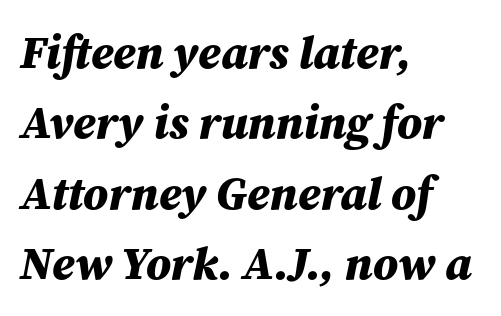
{"italic": "yes", "lean": "right", "slant_degrees": 12, "bold": "yes", "weight": "bold", "width": "normal", "stroke_contrast": "medium", "x_height": "medium", "monospaced": "no", "underline": "no", "align": "left", "line_spacing": "normal", "line_spacing_ratio": 1.53, "letter_spacing": "normal", "letter_spacing_em": 0.0, "glyph_px": 46}
